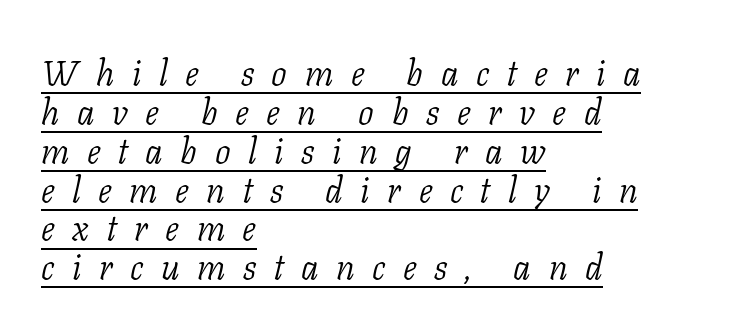
{"serif": "yes", "italic": "yes", "lean": "right", "slant_degrees": 11, "bold": "no", "weight": "light", "width": "normal", "stroke_contrast": "low", "x_height": "medium", "monospaced": "no", "underline": "yes", "align": "left", "line_spacing": "tight", "line_spacing_ratio": 1.11, "letter_spacing": "wide", "letter_spacing_em": 0.5, "glyph_px": 35}
